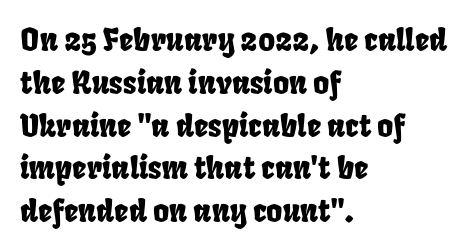
{"width": "condensed", "stroke_contrast": "low", "x_height": "large", "monospaced": "no", "underline": "no", "align": "left", "line_spacing": "normal", "line_spacing_ratio": 1.38, "letter_spacing": "normal", "letter_spacing_em": 0.0, "glyph_px": 31}
